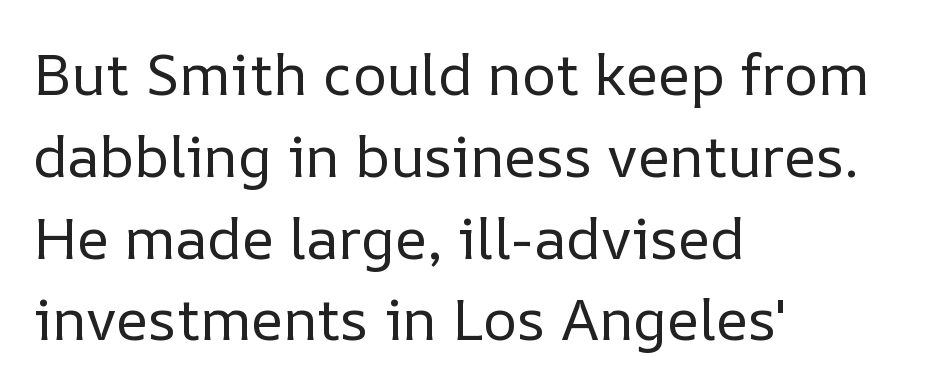
Q: Is the text bold? A: No.
Q: Is the text italic (slanted)? A: No, it is upright.
Q: Is the text underlined? A: No.
Q: How is the paragraph aligned? A: Left-aligned.
Q: Is the spacing between letters normal or unusually wide? A: Normal.
Q: Is the spacing between lines tight, normal or loose? A: Normal.
Q: Width (condensed, normal, or wide)? A: Normal.
Q: Stroke contrast? A: Low.
Q: x-height? A: Medium.
Q: Monospaced? A: No.
